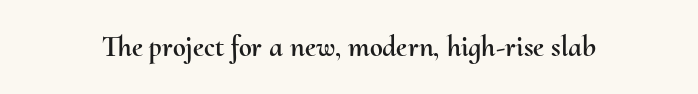
Q: Is the text italic (slanted)? A: No, it is upright.
Q: Is the text underlined? A: No.
Q: Is the spacing between letters normal or unusually wide? A: Normal.
Q: Width (condensed, normal, or wide)? A: Normal.
Q: Stroke contrast? A: Medium.
Q: x-height? A: Small.
Q: Monospaced? A: No.
